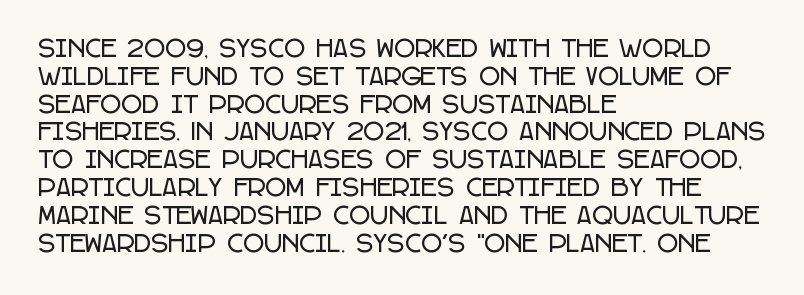
The image shows 23 px text type, upright; set left-aligned, line spacing 1.21x, normal letter spacing, not underlined.
